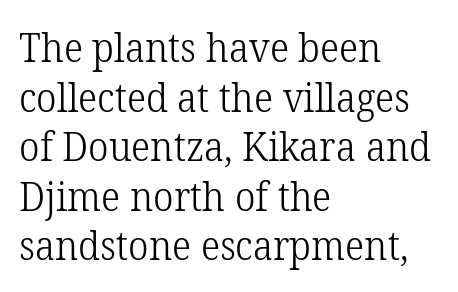
{"serif": "yes", "italic": "no", "bold": "no", "weight": "light", "width": "normal", "stroke_contrast": "low", "x_height": "medium", "monospaced": "no", "underline": "no", "align": "left", "line_spacing_ratio": 1.24, "letter_spacing": "normal", "letter_spacing_em": 0.0, "glyph_px": 40}
